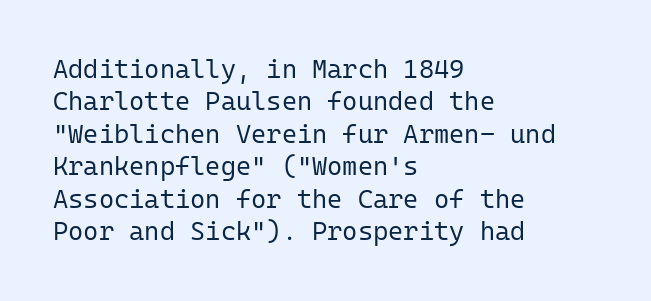
Line spacing here is normal. Nobody touched the tracking dial on this one. Quick note: underline off. Designer's note — italics off, roman on. The lines are quadded left.
